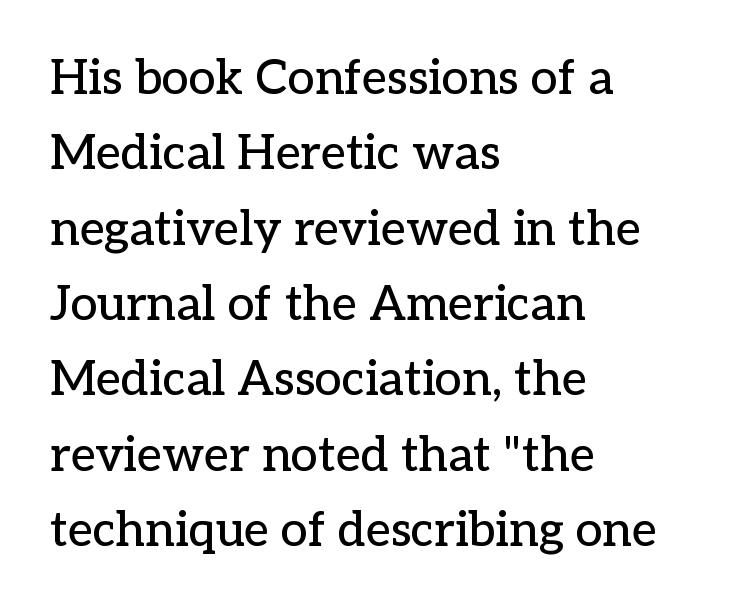
{"serif": "yes", "italic": "no", "width": "normal", "stroke_contrast": "low", "x_height": "medium", "monospaced": "no", "underline": "no", "align": "left", "line_spacing": "normal", "line_spacing_ratio": 1.57, "letter_spacing": "normal", "letter_spacing_em": 0.0, "glyph_px": 48}
